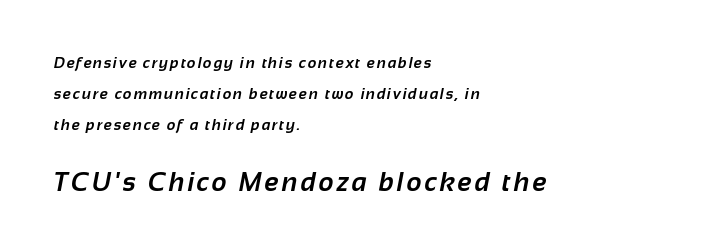
{"bold": "yes", "underline": "no", "align": "left", "line_spacing": "loose", "line_spacing_ratio": 2.06, "larger_block": "second", "size_ratio": 1.73, "glyph_px": 26}
